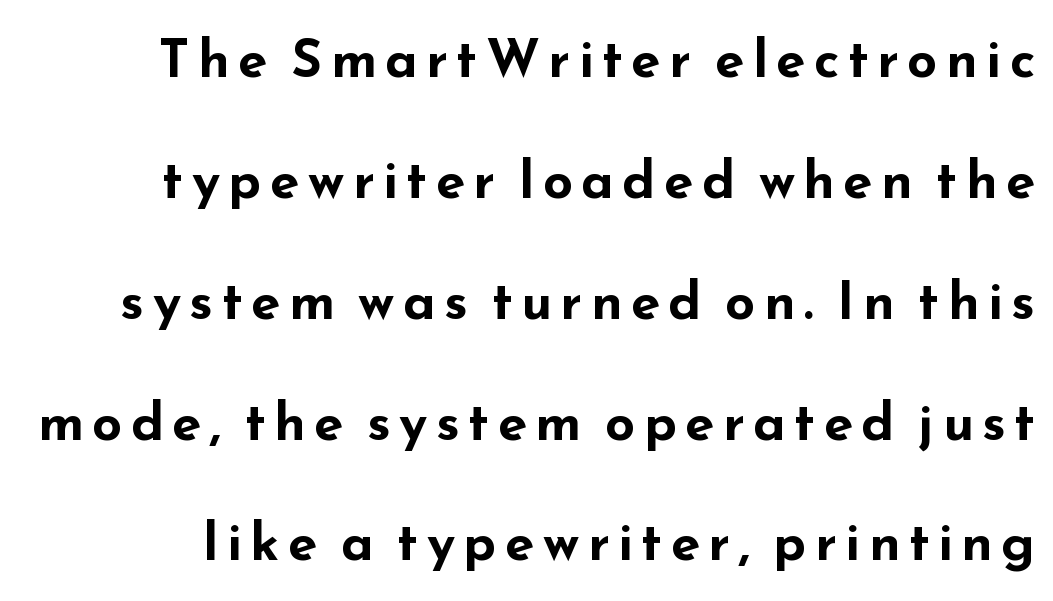
The image shows 53 px bold, wide sans-serif type, upright; set loose line spacing (2.28x), not underlined; low stroke contrast and a small x-height.
